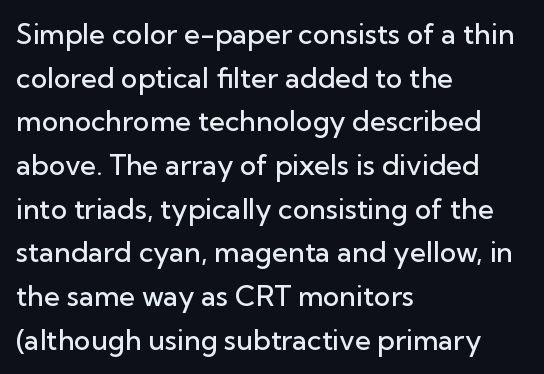
The image shows 28 px semibold sans-serif type, upright; set left-aligned, normal line spacing (1.56x), normal letter spacing, not underlined; low stroke contrast and a medium x-height.
